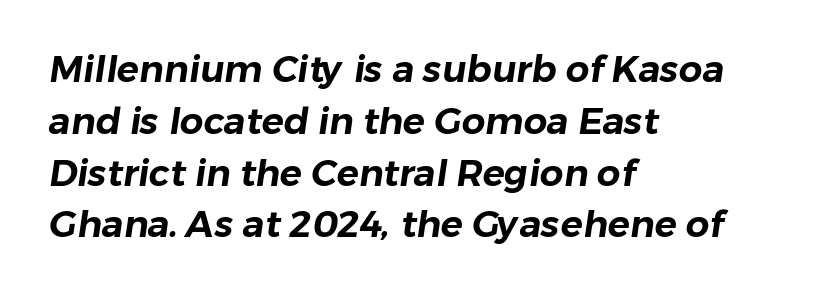
{"serif": "no", "width": "normal", "stroke_contrast": "low", "x_height": "medium", "monospaced": "no", "underline": "no", "align": "left", "line_spacing": "normal", "line_spacing_ratio": 1.4, "letter_spacing": "normal", "letter_spacing_em": 0.0, "glyph_px": 37}
